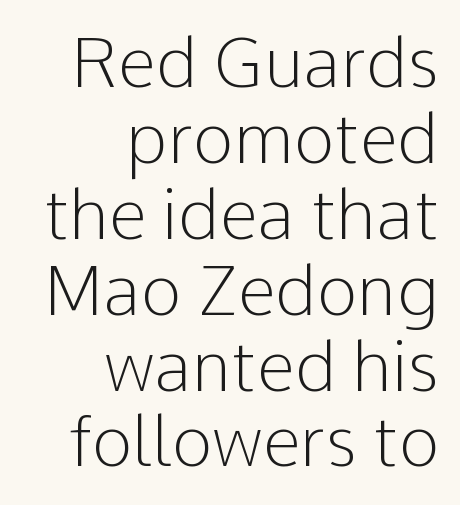
Q: Is the text bold? A: No.
Q: Is the text italic (slanted)? A: No, it is upright.
Q: Is the typeface a serif or a sans-serif typeface? A: Sans-serif.
Q: Is the text underlined? A: No.
Q: How is the paragraph aligned? A: Right-aligned.
Q: Is the spacing between letters normal or unusually wide? A: Normal.
Q: Is the spacing between lines tight, normal or loose? A: Tight.
Q: Width (condensed, normal, or wide)? A: Normal.
Q: Stroke contrast? A: Low.
Q: x-height? A: Medium.
Q: Monospaced? A: No.
